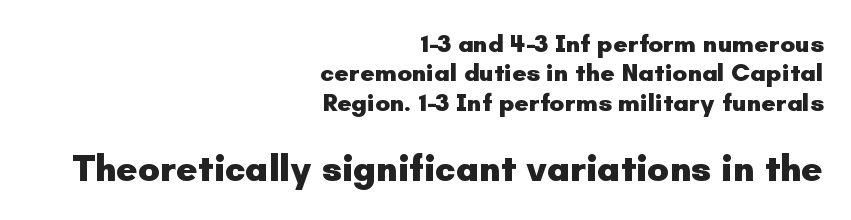
The image shows 37 px heavy sans-serif type, upright; set right-aligned, line spacing 1.18x, normal letter spacing, not underlined; the second (bottom) block is 1.48x larger; low stroke contrast and a small x-height.
